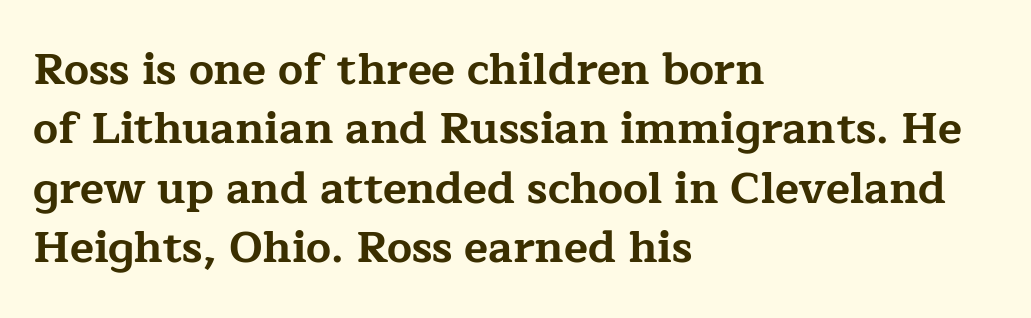
The image shows 44 px bold, wide serif type, upright; set left-aligned, normal line spacing (1.35x), normal letter spacing, not underlined; low stroke contrast and a medium x-height.
